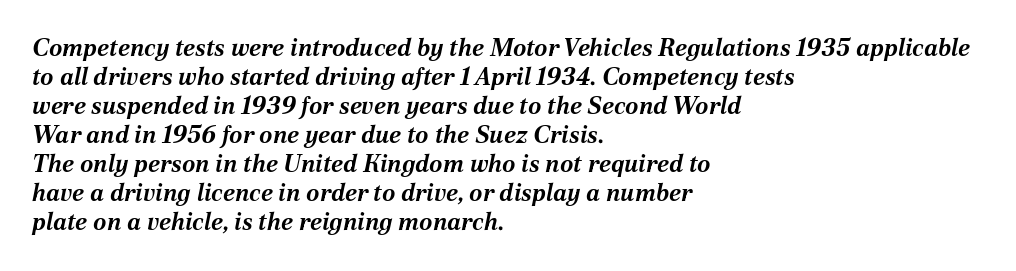
Q: Is the text bold? A: Yes.
Q: Is the text italic (slanted)? A: Yes, it leans right by about 12 degrees.
Q: Is the text underlined? A: No.
Q: How is the paragraph aligned? A: Left-aligned.
Q: Is the spacing between letters normal or unusually wide? A: Normal.
